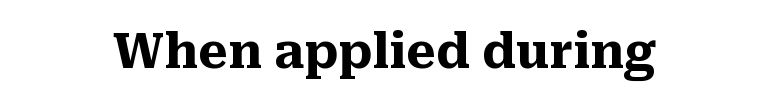
The passage shown is typeset with a serif family. You could not count columns in this text — the font is proportionally spaced. A full-strength bold gives these letters their thick strokes. The typography opts for an upright posture over an oblique one. The string is rendered with underlining switched off.
